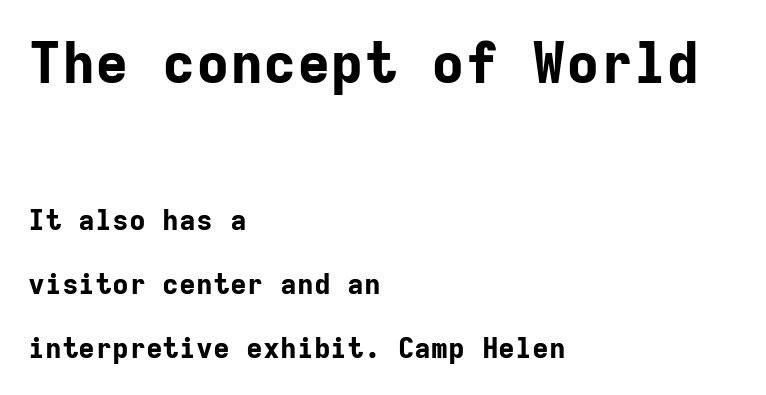
Q: Is the text bold? A: Yes.
Q: Is the text italic (slanted)? A: No, it is upright.
Q: Is the typeface a serif or a sans-serif typeface? A: Sans-serif.
Q: Is the text underlined? A: No.
Q: How is the paragraph aligned? A: Left-aligned.
Q: Is the spacing between letters normal or unusually wide? A: Normal.
Q: Is the spacing between lines tight, normal or loose? A: Loose.
Q: Which block of text is set in a larger size, the first (top) or the second (bottom)? A: The first (top) one.
Q: Width (condensed, normal, or wide)? A: Normal.
Q: Stroke contrast? A: Low.
Q: x-height? A: Medium.
Q: Monospaced? A: Yes.
